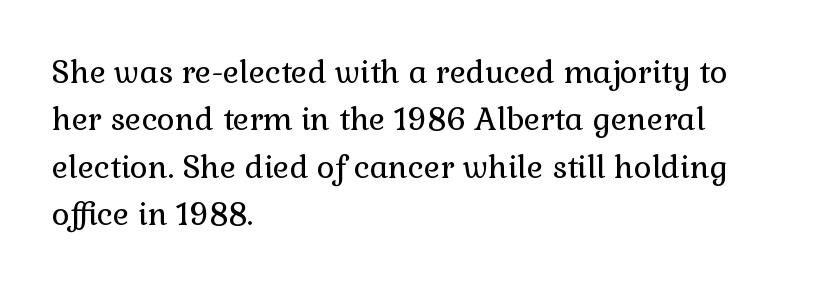
{"serif": "yes", "italic": "no", "bold": "no", "weight": "regular", "width": "normal", "stroke_contrast": "low", "x_height": "medium", "monospaced": "no", "underline": "no", "align": "left", "line_spacing": "normal", "line_spacing_ratio": 1.53, "letter_spacing": "normal", "letter_spacing_em": 0.0, "glyph_px": 31}
